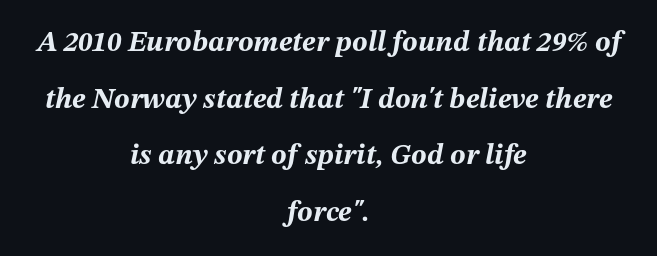
The image shows 29 px bold type, italic (leaning right); set centered, loose line spacing (1.95x), normal letter spacing, not underlined; medium stroke contrast and a medium x-height.
